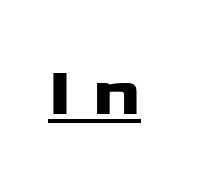
The image shows 68 px wide sans-serif type, upright; set unusually wide letter spacing (+0.31 em), underlined; low stroke contrast and a medium x-height.
